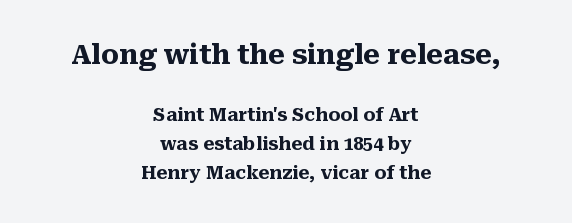
Each row of text sits above clean, open space. Alignment: centered. Which chunk is bigger? The first one — the top block dwarfs the bottom. You could call the tracking neutral — neither tight nor loose. If you drew a line through each stem, it would be perfectly vertical.
